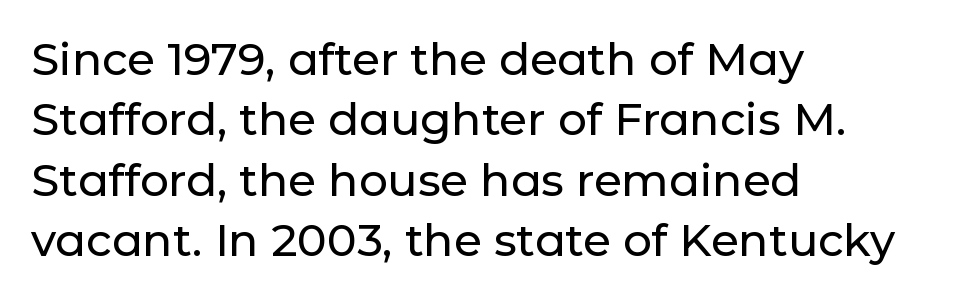
Only glyphs here, with clear space below each row. Is this a fixed-width face? No — the glyphs have proportional, varying widths. Nothing unusual about the tracking: characters are spaced as the font intends. Line starts are locked; line ends wander. Every stem runs plumb, perpendicular to the baseline. You can tell from the bare stems that sans-serif type was used.
